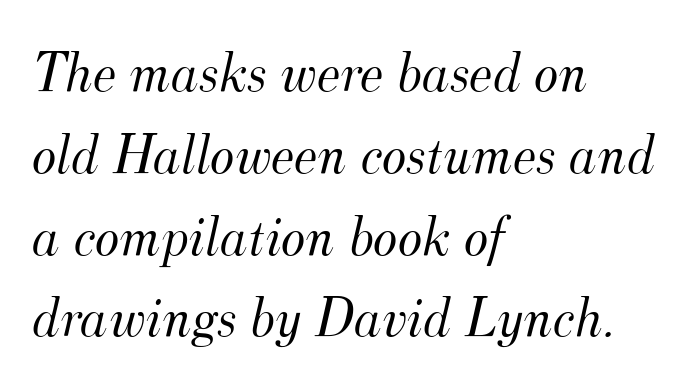
The image shows 58 px light serif type, italic (leaning right); set left-aligned, normal line spacing (1.41x), normal letter spacing, not underlined; medium stroke contrast and a small x-height.
